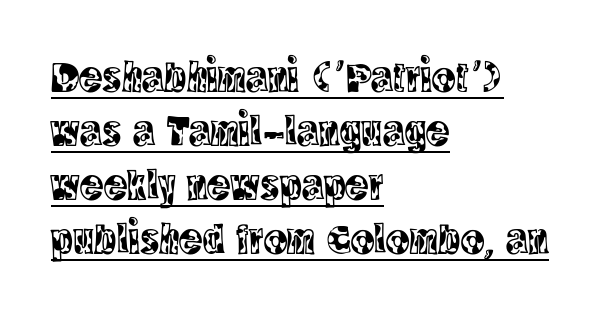
The image shows 44 px condensed serif type, upright; set left-aligned, line spacing 1.23x, normal letter spacing, underlined; a large x-height.
